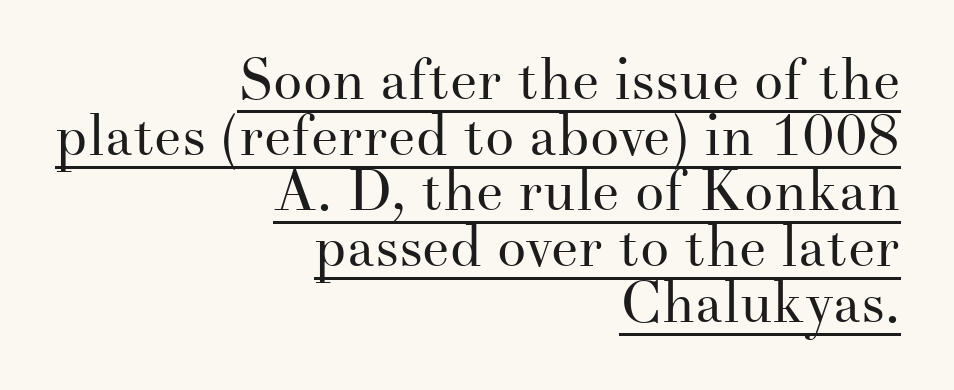
Q: Is the text bold? A: No.
Q: Is the text italic (slanted)? A: No, it is upright.
Q: Is the typeface a serif or a sans-serif typeface? A: Serif.
Q: Is the text underlined? A: Yes.
Q: How is the paragraph aligned? A: Right-aligned.
Q: Is the spacing between letters normal or unusually wide? A: Normal.
Q: Is the spacing between lines tight, normal or loose? A: Tight.
Q: Width (condensed, normal, or wide)? A: Normal.
Q: Stroke contrast? A: Medium.
Q: x-height? A: Small.
Q: Monospaced? A: No.
